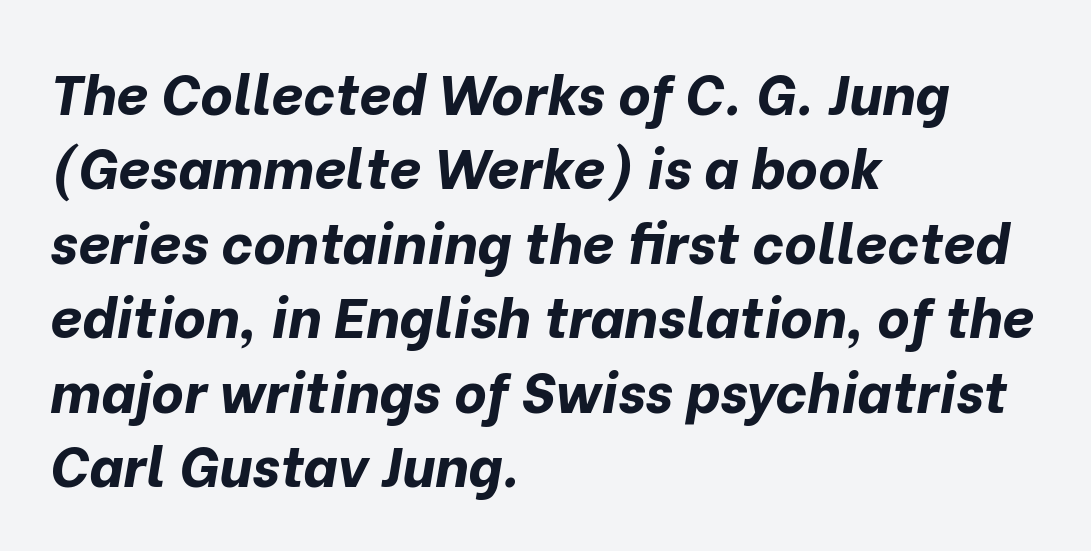
Rendered with sloped, italic letterforms. The passage is arranged the way most books set body copy — flush left. Do the characters align in a grid? No, the font is proportional. The passage shown is not underscored anywhere.
